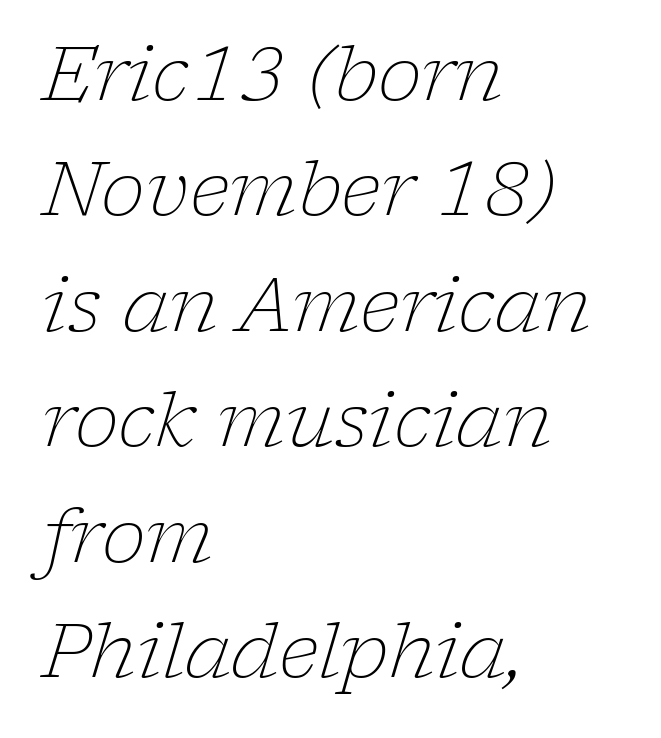
Summary of vertical rhythm: regular, with standard interline spacing. The face used here has a pronounced slope to its letters. This sample has the flowing, uneven cadence of proportional lettering. Only glyphs here, with clear space below each row.
